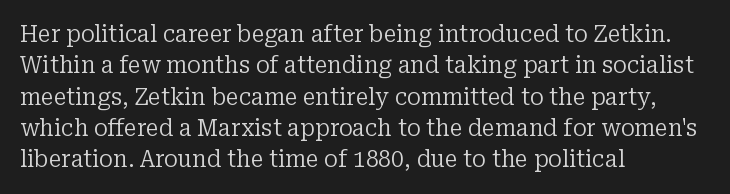
{"italic": "no", "bold": "no", "underline": "no", "align": "left", "line_spacing": "normal", "line_spacing_ratio": 1.36, "letter_spacing": "normal", "letter_spacing_em": 0.0, "glyph_px": 23}
